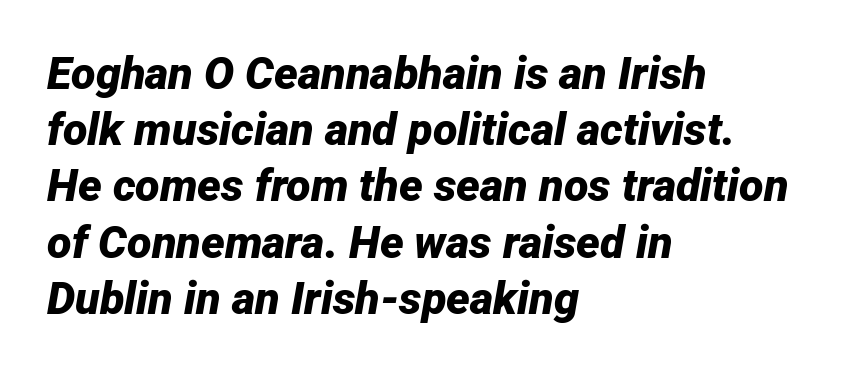
{"italic": "yes", "lean": "right", "slant_degrees": 12, "bold": "yes", "weight": "bold", "width": "normal", "stroke_contrast": "low", "x_height": "medium", "monospaced": "no", "underline": "no", "align": "left", "line_spacing": "normal", "line_spacing_ratio": 1.25, "letter_spacing": "normal", "letter_spacing_em": 0.0, "glyph_px": 45}
